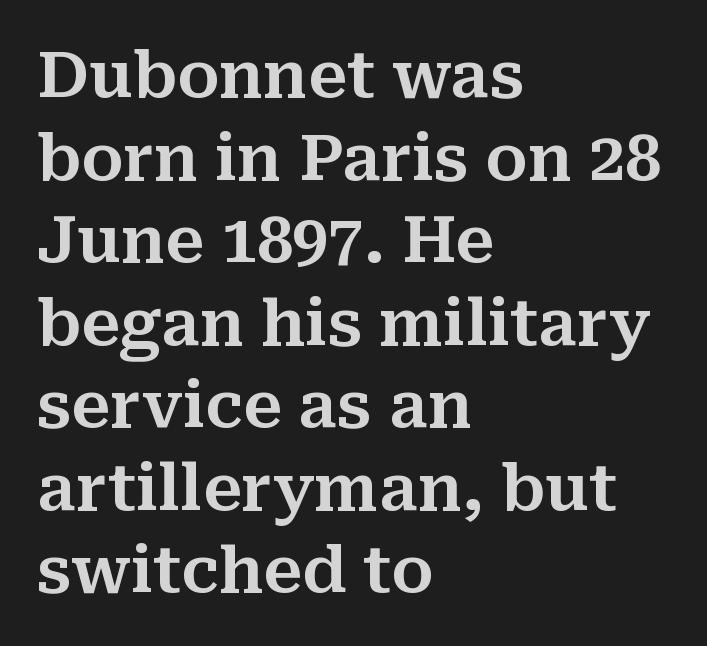
The image shows 64 px serif type, upright; set left-aligned, normal line spacing (1.29x), normal letter spacing, not underlined; medium stroke contrast and a medium x-height.
